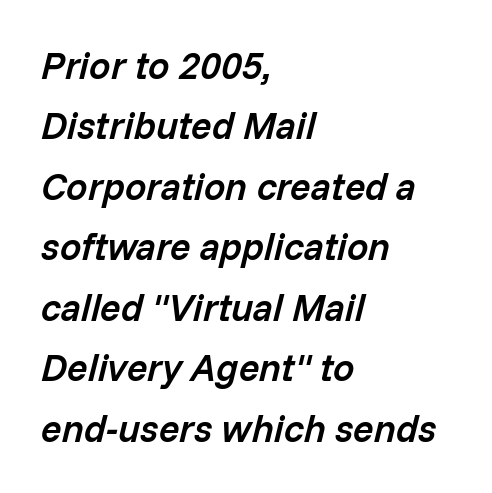
{"italic": "yes", "lean": "right", "slant_degrees": 14, "bold": "semi", "weight": "semibold", "width": "normal", "stroke_contrast": "low", "x_height": "medium", "monospaced": "no", "underline": "no", "align": "left", "line_spacing": "normal", "line_spacing_ratio": 1.59, "letter_spacing": "normal", "letter_spacing_em": 0.0, "glyph_px": 38}
